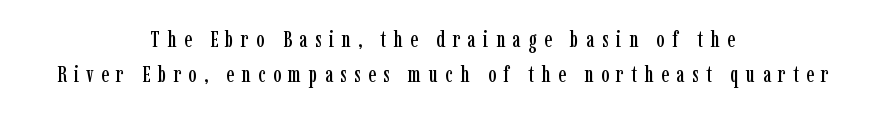
The image shows 23 px text type, upright; set centered, normal line spacing (1.54x), unusually wide letter spacing (+0.32 em), not underlined.
